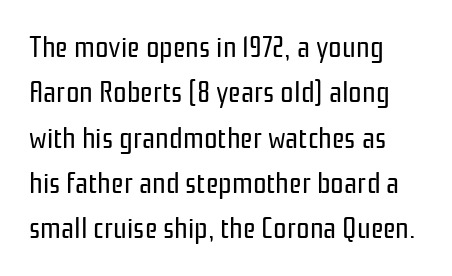
Leading: standard. A quiet, ordinary-to-light weight characterises the typeface. This rendering leaves character spacing at its baseline value. Proportional: the letters do not fall into vertical columns.
